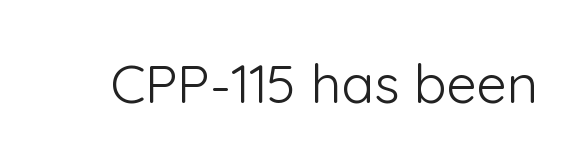
Grotesque or geometric, the face here clearly has no serifs. These lines are rendered in a variable-pitch font. Italic? Not at all — the glyphs are vertical. The cut favours lightness, reaching ordinary text weight at its darkest. In terms of letterspacing, this is plain default setting. Nobody drew a line under any word here.
